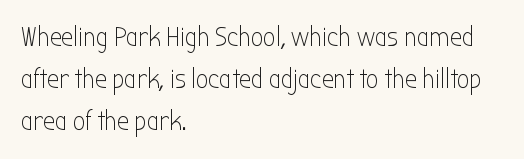
Q: Is the text bold? A: No.
Q: Is the text italic (slanted)? A: No, it is upright.
Q: Is the text underlined? A: No.
Q: How is the paragraph aligned? A: Left-aligned.
Q: Is the spacing between letters normal or unusually wide? A: Normal.
Q: Is the spacing between lines tight, normal or loose? A: Normal.
